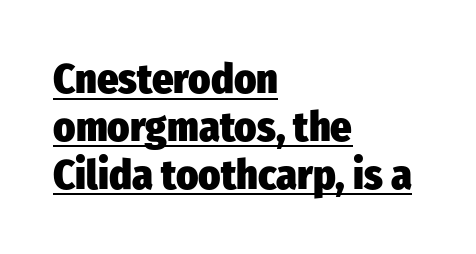
Q: Is the text bold? A: Yes.
Q: Is the text italic (slanted)? A: No, it is upright.
Q: Is the typeface a serif or a sans-serif typeface? A: Sans-serif.
Q: Is the text underlined? A: Yes.
Q: How is the paragraph aligned? A: Left-aligned.
Q: Is the spacing between letters normal or unusually wide? A: Normal.
Q: Is the spacing between lines tight, normal or loose? A: Tight.
Q: Width (condensed, normal, or wide)? A: Condensed.
Q: Stroke contrast? A: Low.
Q: x-height? A: Medium.
Q: Monospaced? A: No.
